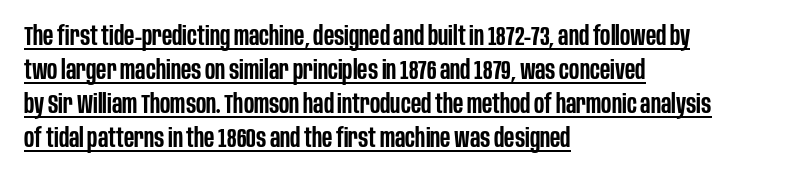
Q: Is the text bold? A: Semi-bold.
Q: Is the text italic (slanted)? A: No, it is upright.
Q: Is the text underlined? A: Yes.
Q: How is the paragraph aligned? A: Left-aligned.
Q: Is the spacing between letters normal or unusually wide? A: Normal.
Q: Is the spacing between lines tight, normal or loose? A: Normal.
